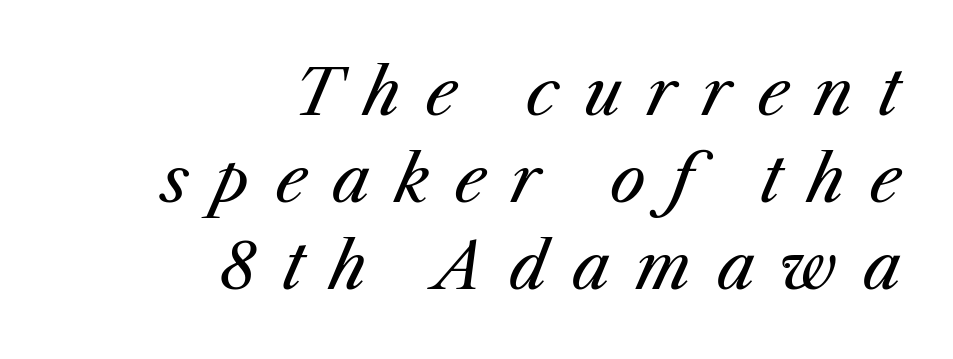
The axis of the letterforms is tilted away from vertical. Honestly, the row spacing looks completely unremarkable. Looks like regular typesetting: each glyph gets only the width it needs. Caption: expanded tracking, letters set apart.
